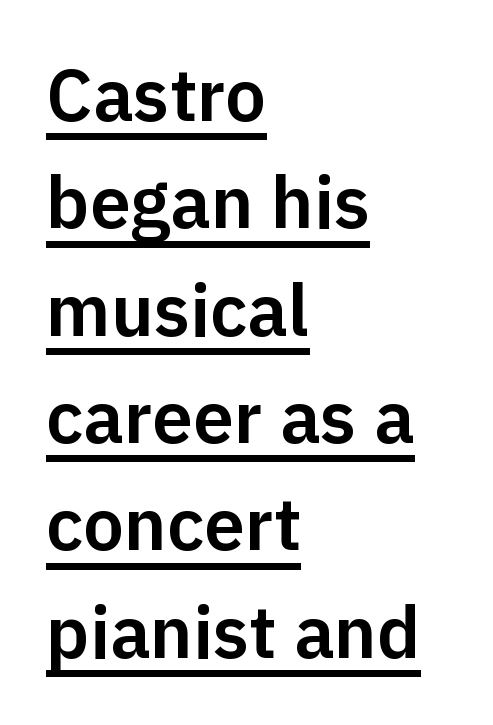
Q: Is the text italic (slanted)? A: No, it is upright.
Q: Is the typeface a serif or a sans-serif typeface? A: Sans-serif.
Q: Is the text underlined? A: Yes.
Q: How is the paragraph aligned? A: Left-aligned.
Q: Is the spacing between letters normal or unusually wide? A: Normal.
Q: Is the spacing between lines tight, normal or loose? A: Normal.
Q: Width (condensed, normal, or wide)? A: Normal.
Q: Stroke contrast? A: Low.
Q: x-height? A: Medium.
Q: Monospaced? A: No.
